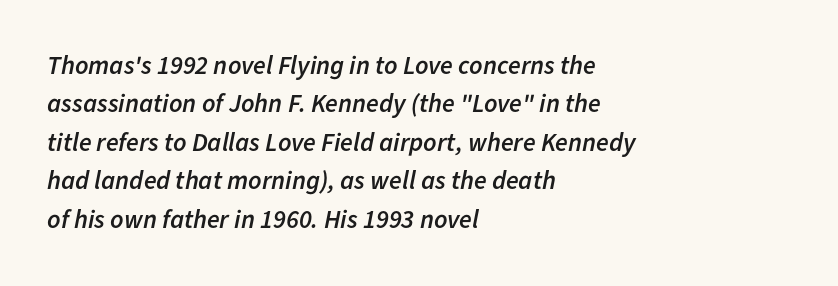
{"italic": "yes", "lean": "right", "slant_degrees": 11, "bold": "semi", "underline": "no", "align": "left", "line_spacing": "normal", "line_spacing_ratio": 1.48, "letter_spacing": "normal", "letter_spacing_em": 0.0, "glyph_px": 26}
